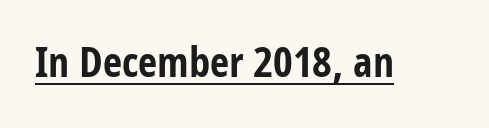
The face used here is proportionally spaced, like ordinary book or web type. The typesetting leans heavy: a genuine bold. Characters remain perfectly vertical along every line. Like a heading marked for emphasis, these lines bear an underscore.
